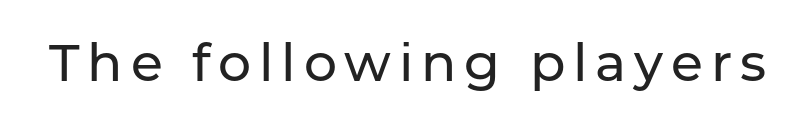
Q: Is the text italic (slanted)? A: No, it is upright.
Q: Is the typeface a serif or a sans-serif typeface? A: Sans-serif.
Q: Is the text underlined? A: No.
Q: Width (condensed, normal, or wide)? A: Normal.
Q: Stroke contrast? A: Low.
Q: x-height? A: Medium.
Q: Monospaced? A: No.
